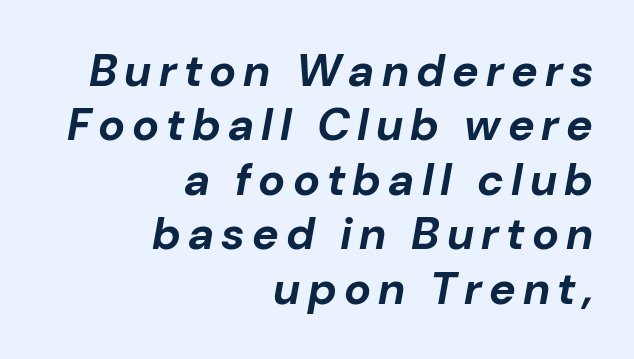
The image shows 45 px bold type, italic (leaning right); set right-aligned, line spacing 1.21x, not underlined; low stroke contrast and a medium x-height.
